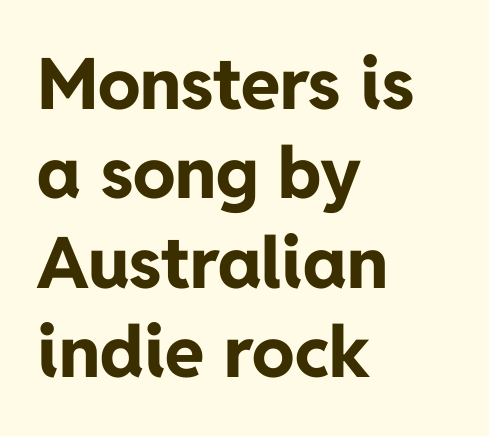
Q: Is the text bold? A: Yes.
Q: Is the text italic (slanted)? A: No, it is upright.
Q: Is the typeface a serif or a sans-serif typeface? A: Sans-serif.
Q: Is the text underlined? A: No.
Q: How is the paragraph aligned? A: Left-aligned.
Q: Is the spacing between letters normal or unusually wide? A: Normal.
Q: Is the spacing between lines tight, normal or loose? A: Normal.
Q: Width (condensed, normal, or wide)? A: Normal.
Q: Stroke contrast? A: Low.
Q: x-height? A: Medium.
Q: Monospaced? A: No.
